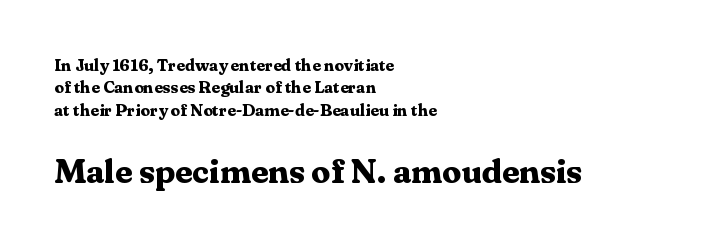
The image shows 34 px bold serif type, upright; set left-aligned, normal line spacing (1.32x), normal letter spacing, not underlined; the second (bottom) block is 2.0x larger; medium stroke contrast and a medium x-height.
